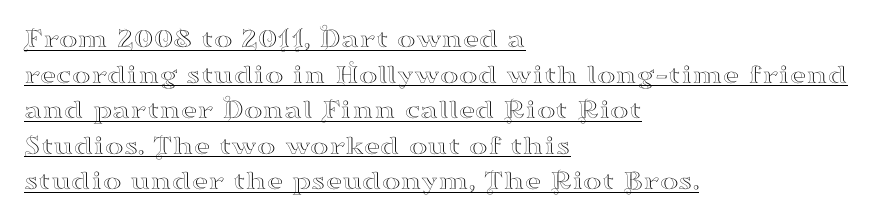
The image shows 28 px wide serif type, upright; set left-aligned, normal line spacing (1.27x), normal letter spacing, underlined; high stroke contrast and a small x-height.
